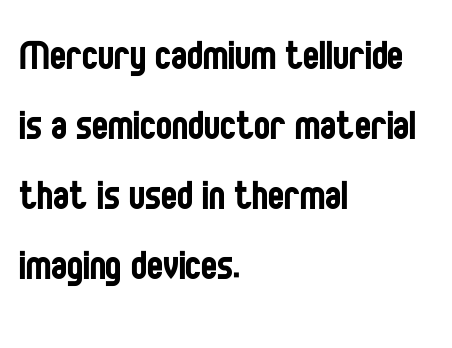
You can tell it's not italic because the verticals are truly vertical. Inter-character spacing is left at the font's built-in metrics. No heavy texture on the line: the type isn't bold. Caption: multi-line text, flush left, ragged right. The space beneath each line is pristine and unruled. Letterform terminals end flat and unadorned throughout the passage.
